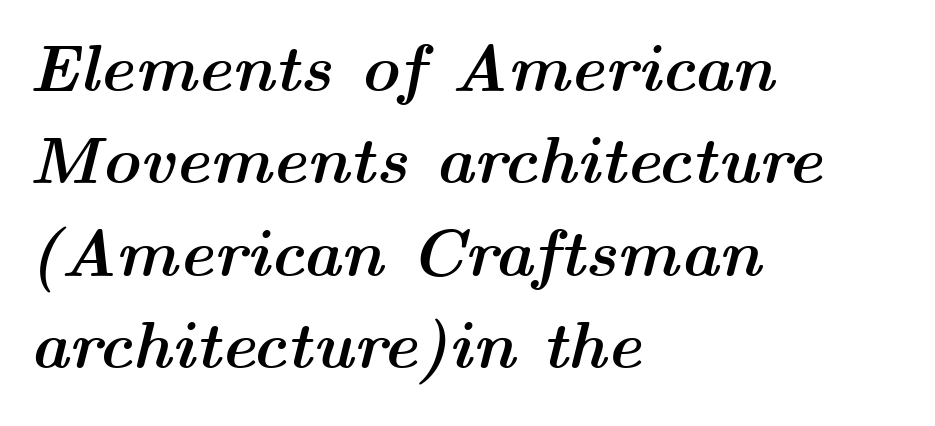
{"italic": "yes", "lean": "right", "slant_degrees": 14, "bold": "yes", "weight": "semibold", "width": "wide", "stroke_contrast": "medium", "x_height": "medium", "monospaced": "no", "underline": "no", "align": "left", "line_spacing": "normal", "line_spacing_ratio": 1.4, "letter_spacing": "normal", "letter_spacing_em": 0.0, "glyph_px": 66}
